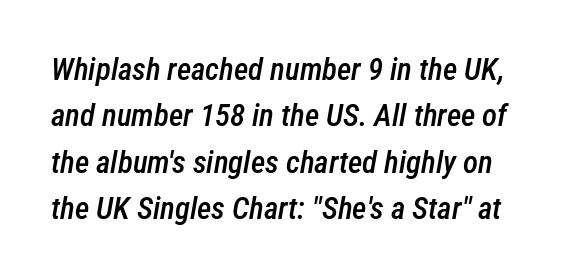
Q: Is the text bold? A: Semi-bold.
Q: Is the text italic (slanted)? A: Yes, it leans right by about 12 degrees.
Q: Is the text underlined? A: No.
Q: Is the spacing between letters normal or unusually wide? A: Normal.
Q: Is the spacing between lines tight, normal or loose? A: Normal.
Q: Width (condensed, normal, or wide)? A: Condensed.
Q: Stroke contrast? A: Low.
Q: x-height? A: Medium.
Q: Monospaced? A: No.
